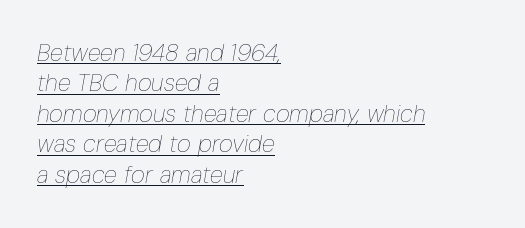
Interline gaps are of average width in this sample. In designer terms, the underline attribute is active on this setting. Slant detected: the letters are inclined. Unbolded letterforms with no extra heft. Short and long lines alike share a common starting point at left.
